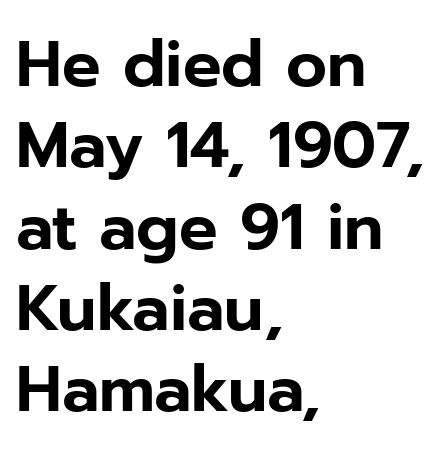
{"serif": "no", "italic": "no", "width": "normal", "stroke_contrast": "low", "x_height": "medium", "monospaced": "no", "underline": "no", "align": "left", "line_spacing": "normal", "line_spacing_ratio": 1.27, "letter_spacing": "normal", "letter_spacing_em": 0.0, "glyph_px": 64}
